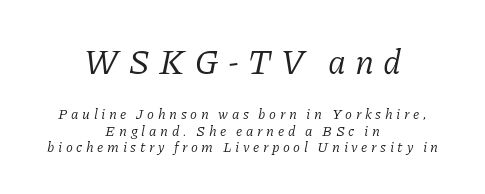
Q: Is the text bold? A: No.
Q: Is the text italic (slanted)? A: Yes, it leans right by about 11 degrees.
Q: Is the typeface a serif or a sans-serif typeface? A: Serif.
Q: Is the text underlined? A: No.
Q: How is the paragraph aligned? A: Centered.
Q: Is the spacing between letters normal or unusually wide? A: Unusually wide.
Q: Which block of text is set in a larger size, the first (top) or the second (bottom)? A: The first (top) one.
Q: Width (condensed, normal, or wide)? A: Normal.
Q: Stroke contrast? A: Low.
Q: x-height? A: Medium.
Q: Monospaced? A: No.
